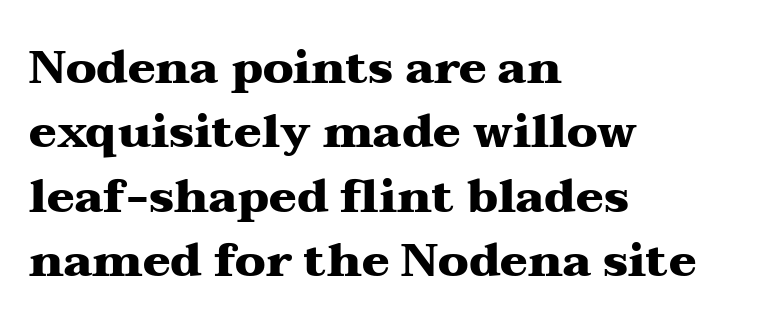
A typesetter would call this proportional, since set widths differ per character. Which margin do the lines hug? The left one — the right edge is uneven. Is this a sans? No — the strokes have serifs. No italicization has been applied; the sample stays upright. Glance below the letters and you will spot only blank space.
